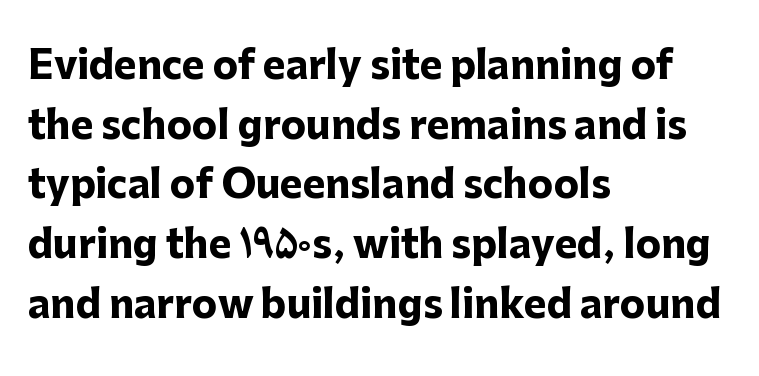
The image shows 38 px heavy sans-serif type, upright; set left-aligned, normal line spacing (1.57x), normal letter spacing, not underlined; low stroke contrast and a medium x-height.
